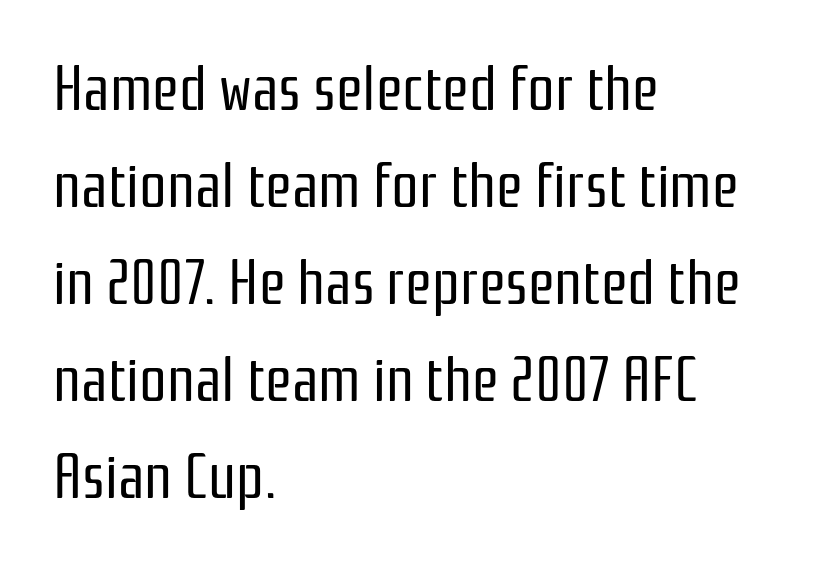
The passage shown is typed in a proportional face where columns would drift. Where is the straight margin? On the left. Unmarked baselines from the first word to the last. Stems here are at most as thick as an everyday book face. Regarding leading, the lines here are spaced in the standard way. This sample uses a sans-serif face.
